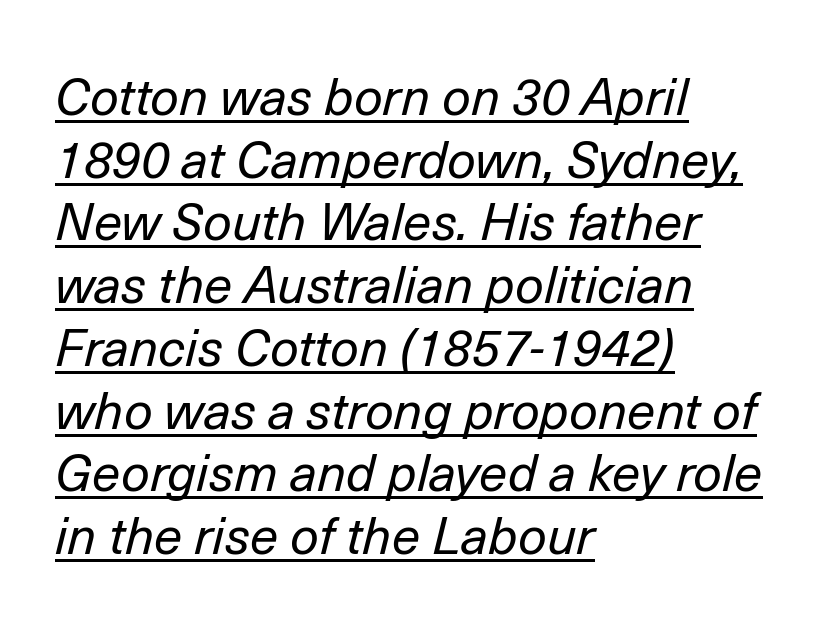
Q: Is the text bold? A: No.
Q: Is the text italic (slanted)? A: Yes, it leans right by about 14 degrees.
Q: Is the text underlined? A: Yes.
Q: How is the paragraph aligned? A: Left-aligned.
Q: Is the spacing between letters normal or unusually wide? A: Normal.
Q: Width (condensed, normal, or wide)? A: Normal.
Q: Stroke contrast? A: Low.
Q: x-height? A: Medium.
Q: Monospaced? A: No.
